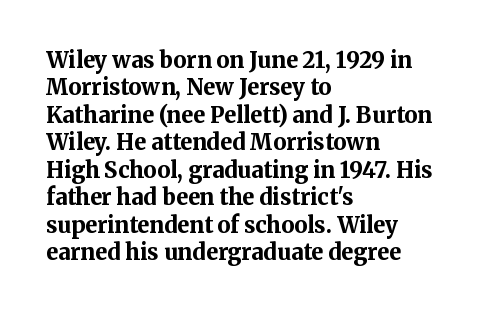
The image shows 22 px bold type, upright; set left-aligned, normal line spacing (1.25x), normal letter spacing, not underlined.
